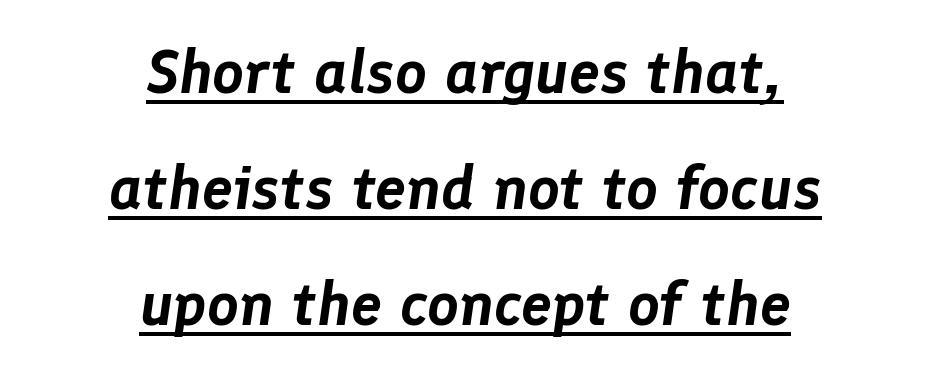
{"italic": "yes", "lean": "right", "slant_degrees": 8, "width": "normal", "stroke_contrast": "low", "x_height": "medium", "monospaced": "no", "underline": "yes", "align": "center", "line_spacing_ratio": 1.87, "letter_spacing": "normal", "letter_spacing_em": 0.0, "glyph_px": 62}
